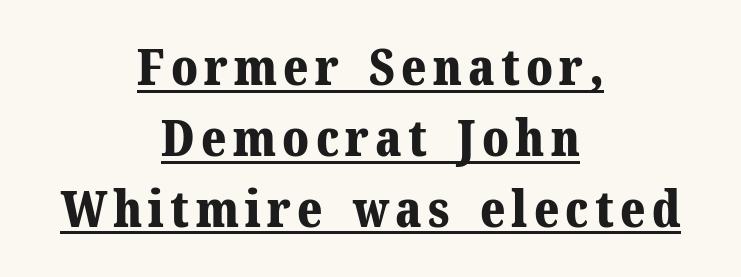
The image shows 51 px bold serif type, upright; set centered, normal line spacing (1.39x), underlined; medium stroke contrast and a medium x-height.
